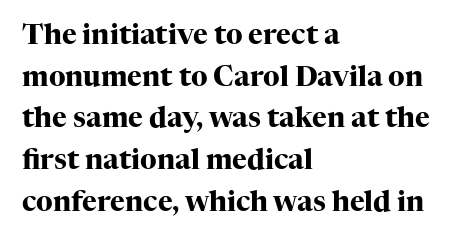
{"serif": "yes", "italic": "no", "bold": "yes", "weight": "heavy", "width": "normal", "stroke_contrast": "high", "x_height": "medium", "monospaced": "no", "underline": "no", "align": "left", "line_spacing": "normal", "line_spacing_ratio": 1.49, "letter_spacing": "normal", "letter_spacing_em": 0.0, "glyph_px": 28}
